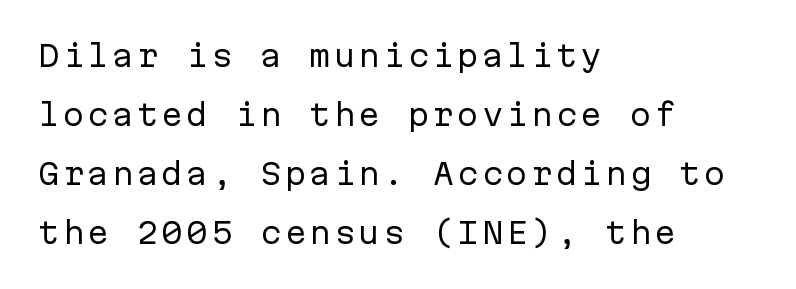
Q: Is the text bold? A: No.
Q: Is the text italic (slanted)? A: No, it is upright.
Q: Is the typeface a serif or a sans-serif typeface? A: Sans-serif.
Q: Is the text underlined? A: No.
Q: How is the paragraph aligned? A: Left-aligned.
Q: Is the spacing between lines tight, normal or loose? A: Loose.
Q: Width (condensed, normal, or wide)? A: Normal.
Q: Stroke contrast? A: Low.
Q: x-height? A: Medium.
Q: Monospaced? A: Yes.
